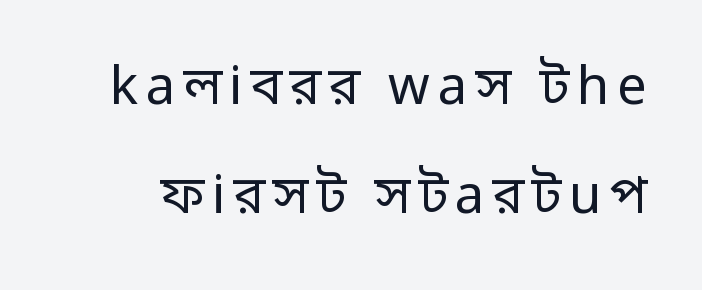
Q: Is the text bold? A: No.
Q: Is the text italic (slanted)? A: No, it is upright.
Q: Is the typeface a serif or a sans-serif typeface? A: Sans-serif.
Q: Is the text underlined? A: No.
Q: Is the spacing between lines tight, normal or loose? A: Loose.
Q: Width (condensed, normal, or wide)? A: Normal.
Q: Stroke contrast? A: Low.
Q: x-height? A: Medium.
Q: Monospaced? A: No.
